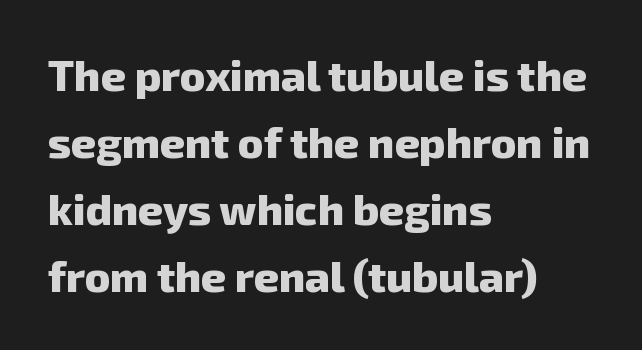
Q: Is the text bold? A: Yes.
Q: Is the typeface a serif or a sans-serif typeface? A: Sans-serif.
Q: Is the text underlined? A: No.
Q: How is the paragraph aligned? A: Left-aligned.
Q: Is the spacing between letters normal or unusually wide? A: Normal.
Q: Is the spacing between lines tight, normal or loose? A: Normal.
Q: Width (condensed, normal, or wide)? A: Normal.
Q: Stroke contrast? A: Low.
Q: x-height? A: Medium.
Q: Monospaced? A: No.
